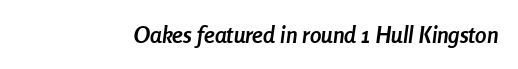
{"italic": "yes", "lean": "right", "slant_degrees": 8, "bold": "yes", "underline": "no", "letter_spacing": "normal", "letter_spacing_em": 0.0, "glyph_px": 23}
